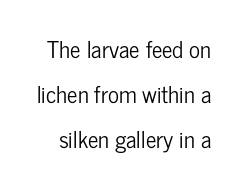
Vertical spacing — loose. No italicization has been applied; the sample stays upright. Underline: absent. The face used here is rendered with its standard letterfit.
